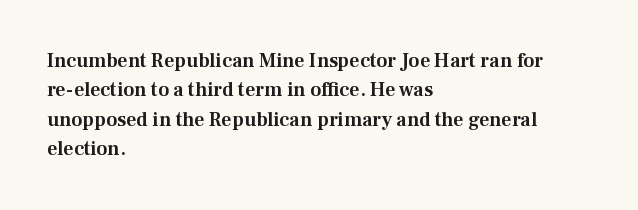
The image shows 20 px text type, upright; set left-aligned, normal line spacing (1.47x), normal letter spacing, not underlined.
